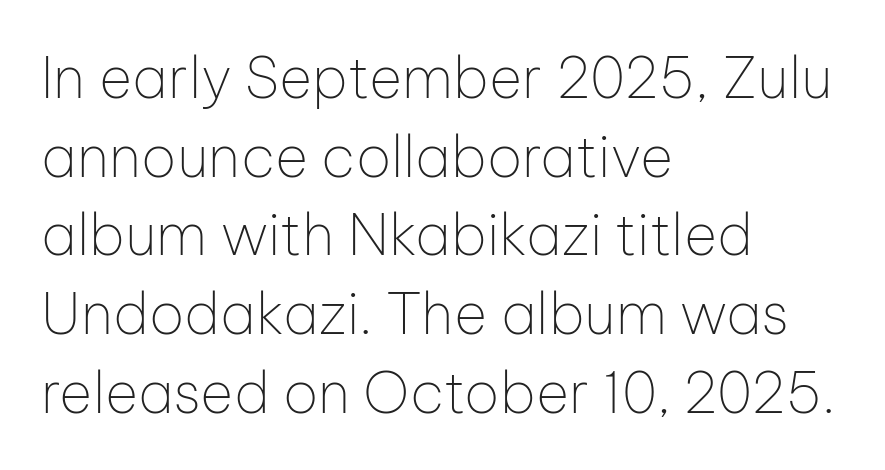
{"serif": "no", "italic": "no", "bold": "no", "weight": "thin", "width": "normal", "stroke_contrast": "low", "x_height": "medium", "monospaced": "no", "underline": "no", "align": "left", "line_spacing": "normal", "line_spacing_ratio": 1.38, "letter_spacing": "normal", "letter_spacing_em": 0.0, "glyph_px": 57}
